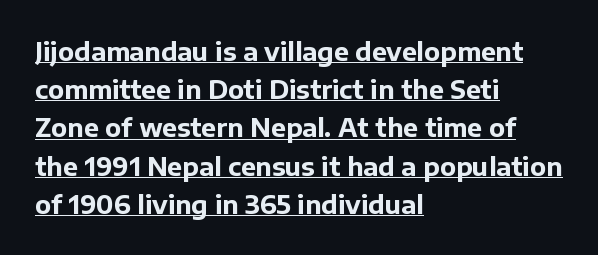
{"italic": "no", "bold": "yes", "underline": "yes", "align": "left", "line_spacing": "normal", "line_spacing_ratio": 1.53, "letter_spacing": "normal", "letter_spacing_em": 0.0, "glyph_px": 25}
